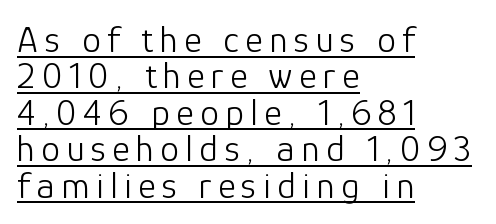
{"serif": "no", "italic": "no", "bold": "no", "weight": "light", "width": "normal", "stroke_contrast": "low", "x_height": "medium", "monospaced": "no", "underline": "yes", "align": "left", "line_spacing": "tight", "line_spacing_ratio": 0.96, "glyph_px": 38}
